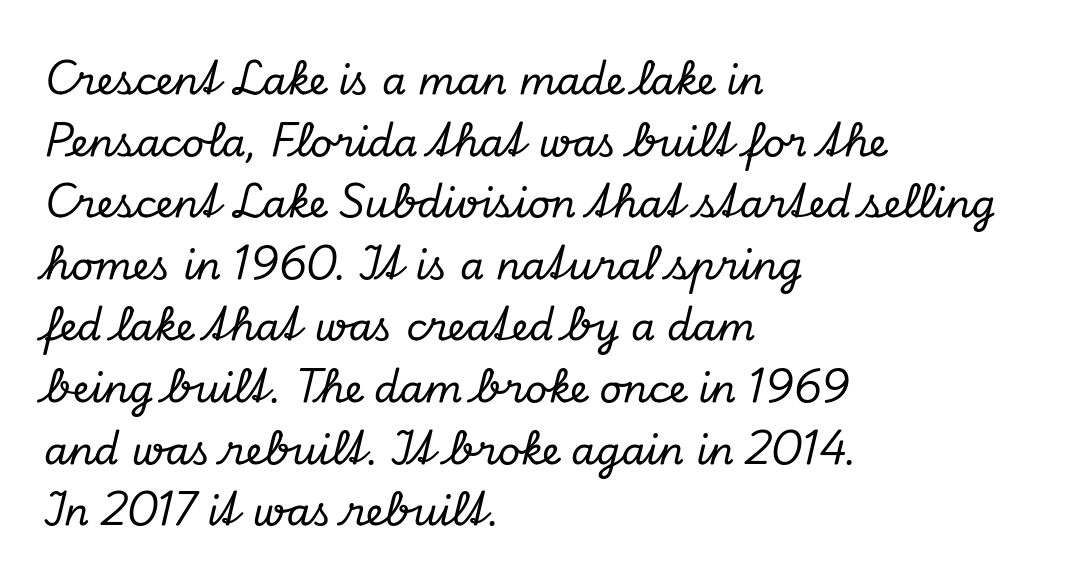
The image shows 39 px serif type, italic (leaning right); set left-aligned, normal line spacing (1.58x), normal letter spacing, not underlined; low stroke contrast and a small x-height.
